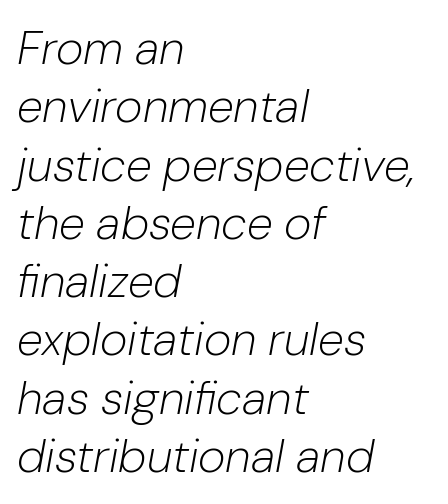
This is oblique type, the kind used for emphasis or titles. The specimen omits any rule beneath the text block's lines. This sample has the flowing, uneven cadence of proportional lettering. The face looks like a standard text weight, possibly lighter. A classic flush-left, rag-right setting is used for this passage.
